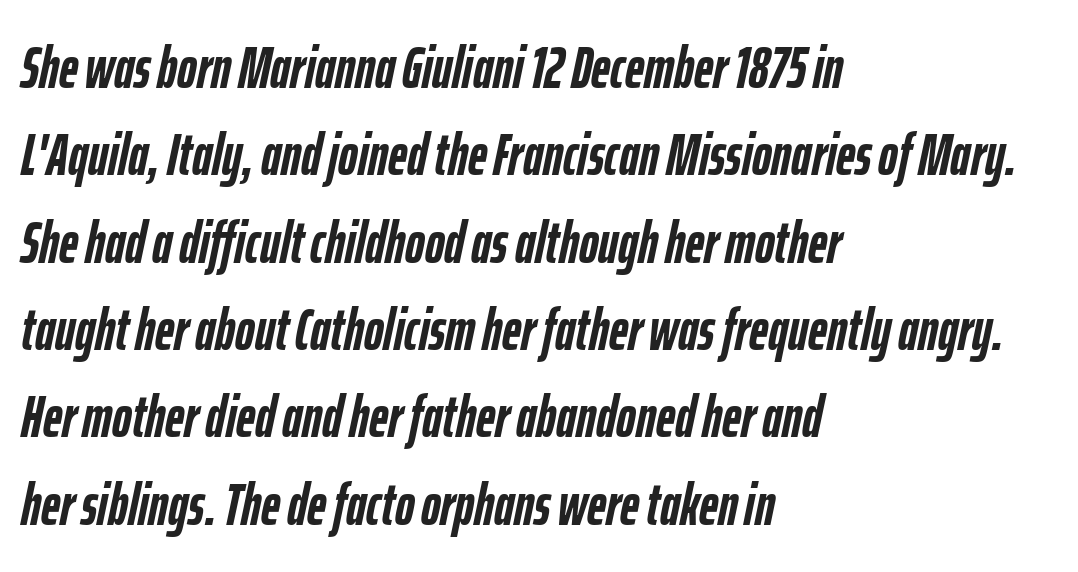
Q: Is the text bold? A: Yes.
Q: Is the text italic (slanted)? A: Yes, it leans right by about 12 degrees.
Q: Is the text underlined? A: No.
Q: How is the paragraph aligned? A: Left-aligned.
Q: Is the spacing between letters normal or unusually wide? A: Normal.
Q: Is the spacing between lines tight, normal or loose? A: Normal.
Q: Width (condensed, normal, or wide)? A: Condensed.
Q: Stroke contrast? A: Low.
Q: x-height? A: Medium.
Q: Monospaced? A: No.
